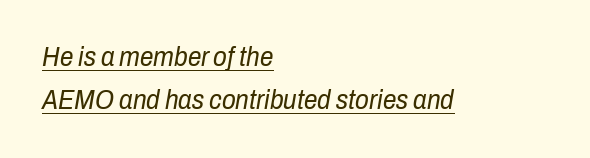
{"italic": "yes", "lean": "right", "slant_degrees": 10, "bold": "no", "underline": "yes", "align": "left", "line_spacing": "normal", "line_spacing_ratio": 1.6, "letter_spacing": "normal", "letter_spacing_em": 0.0, "glyph_px": 27}
